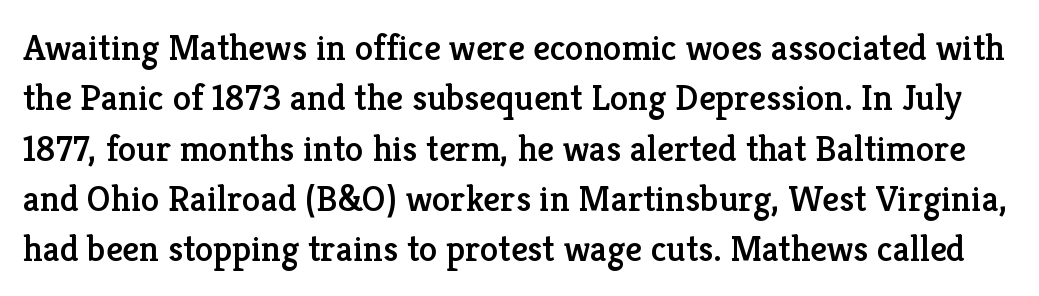
Unmarked baselines from the first word to the last. Examine the stroke ends and you'll spot serifs. Short note: letters normally spaced. Ordinary non-slanted type is in use. Compared with typical paragraphs, the rows here are spaced about the same.
